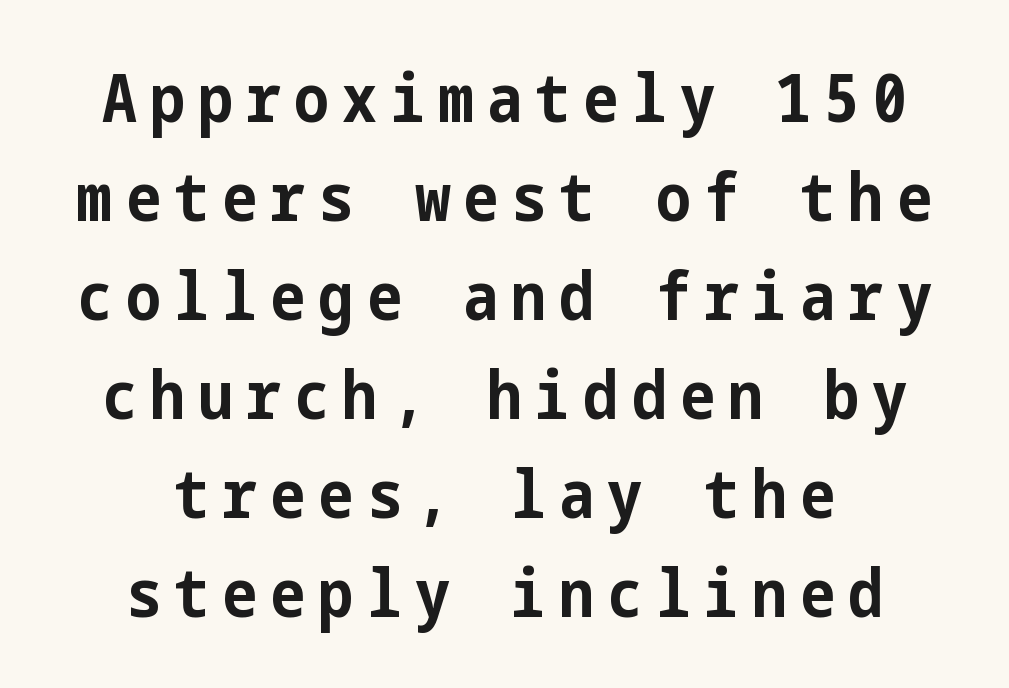
How heavy is the stroke? Heavy — this is a bold. Upright lettering throughout. The gap between lines stays unmarked. The lines are quadded center. A typesetter would call this heavily tracked-out type. Regarding leading, the lines here are spaced in the standard way.
